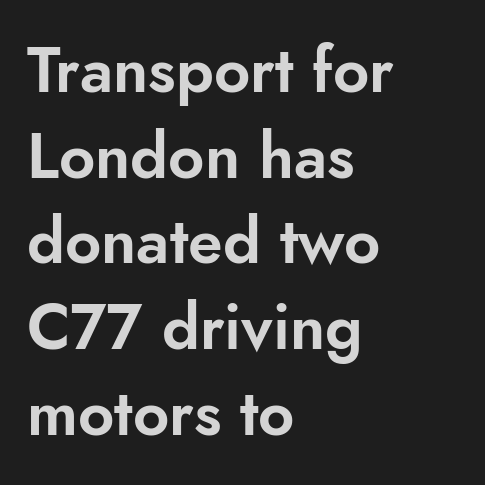
Q: Is the text italic (slanted)? A: No, it is upright.
Q: Is the typeface a serif or a sans-serif typeface? A: Sans-serif.
Q: Is the text underlined? A: No.
Q: How is the paragraph aligned? A: Left-aligned.
Q: Is the spacing between letters normal or unusually wide? A: Normal.
Q: Is the spacing between lines tight, normal or loose? A: Normal.
Q: Width (condensed, normal, or wide)? A: Normal.
Q: Stroke contrast? A: Low.
Q: x-height? A: Small.
Q: Monospaced? A: No.
